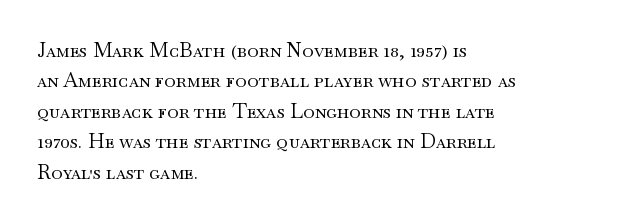
The typesetting does not lean heavy: it is not bold. Words appear dense and cohesive because spacing is normal. Every character sits straight up, as roman type does. What's the leading like? Ordinary, nothing unusual. Glance below the letters and you will spot only blank space.
